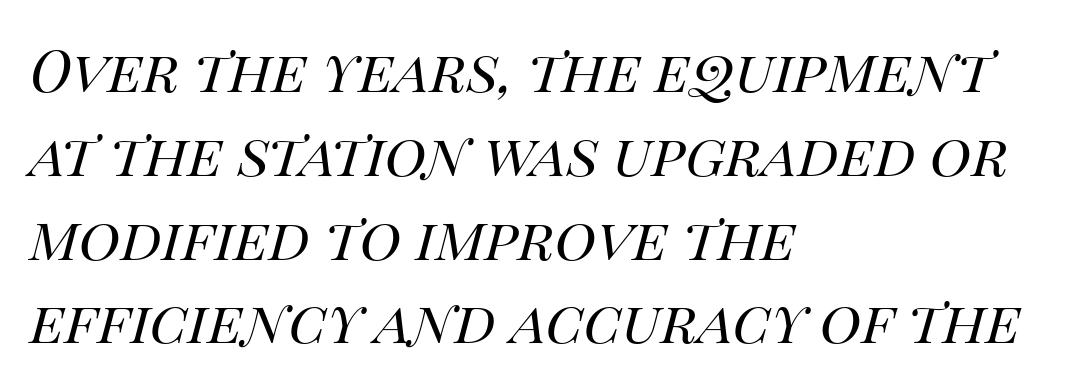
The image shows 57 px regular-weight type, italic (leaning right); set left-aligned, normal line spacing (1.47x), normal letter spacing, not underlined; high stroke contrast and a large x-height.
